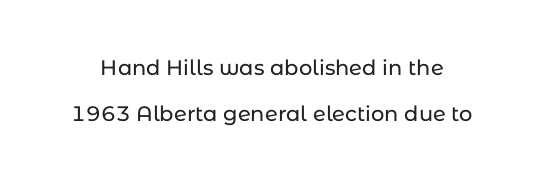
The font's upright variant was chosen for this text. Nobody touched the tracking dial on this one. This block would shrink considerably if given ordinary leading; it's expanded now. Descenders are the only things crossing below the line.
